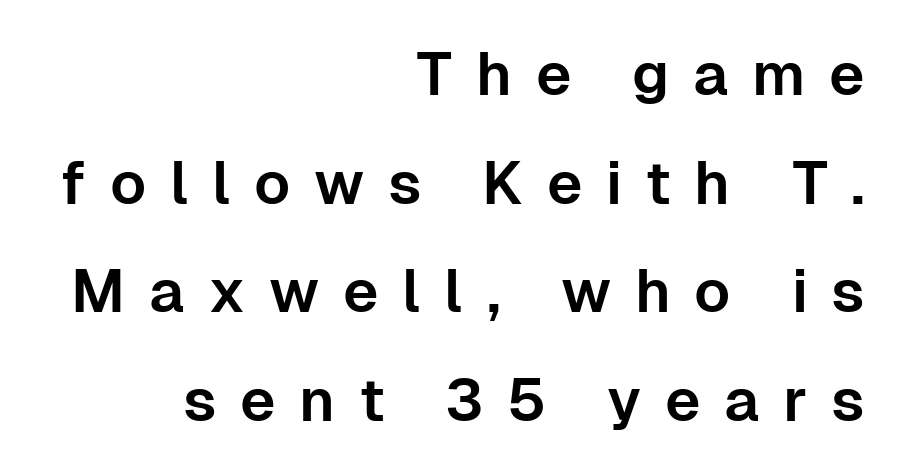
This sample uses expanded letter spacing, leaving extra air between glyphs. Each row of text sits above clean, open space. No feet cap the strokes, marking this as sans-serif type. You could not count columns in this text — the font is proportionally spaced. Casual observation: everything's shoved over to the right.
